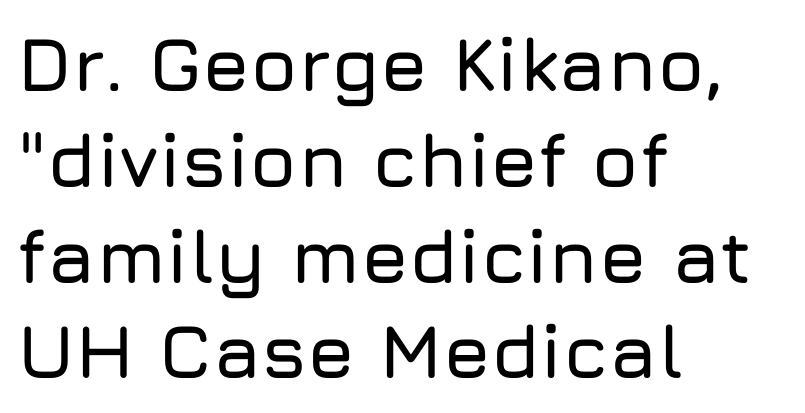
The image shows 76 px sans-serif type, upright; set left-aligned, normal line spacing (1.26x), normal letter spacing, not underlined; low stroke contrast and a medium x-height.
